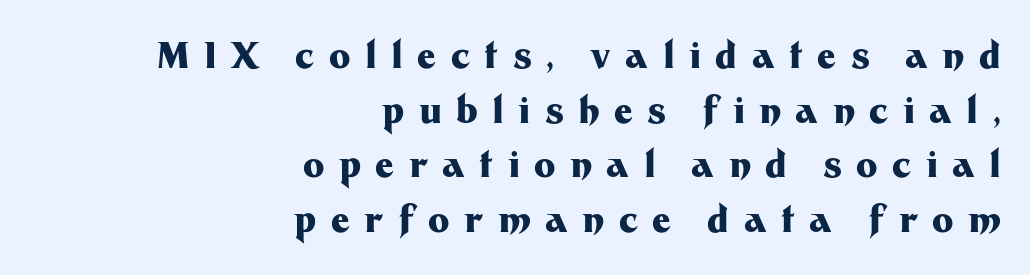
Characters remain perfectly vertical along every line. The strip under each line holds only bare page. These lines are set flush right with a ragged left edge. Reading down the column, the eye jumps a familiar distance to each next line. Regarding serifs, this sample does without them. Proportional: the letters do not fall into vertical columns.
